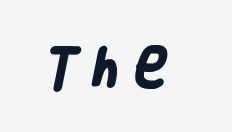
The image shows 43 px heavy, condensed sans-serif type; set unusually wide letter spacing (+0.37 em), not underlined; low stroke contrast and a large x-height.
